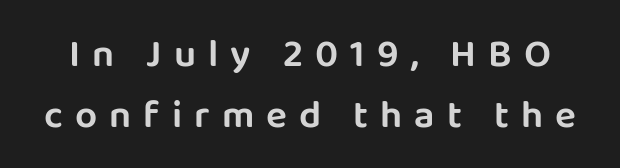
The image shows 39 px sans-serif type, upright; set normal line spacing (1.57x), unusually wide letter spacing (+0.31 em), not underlined; low stroke contrast and a large x-height.
